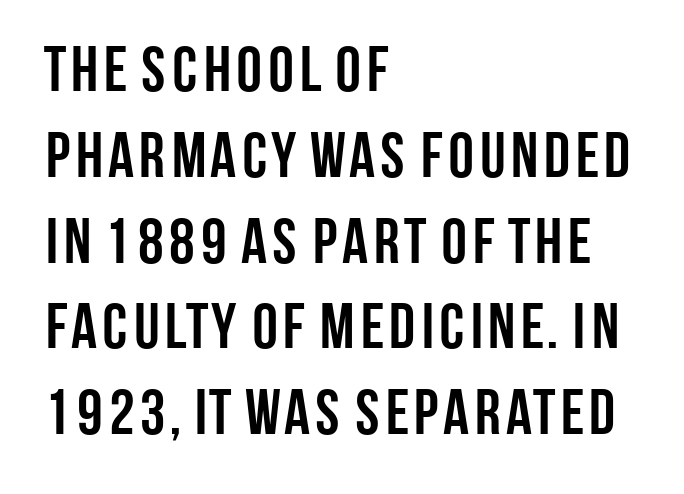
What's the leading like? Ordinary, nothing unusual. One-word summary of the alignment: left. Nope, not italic — everything's standing straight. You could not count columns in this text — the font is proportionally spaced. Letterform terminals end flat and unadorned throughout the passage.
